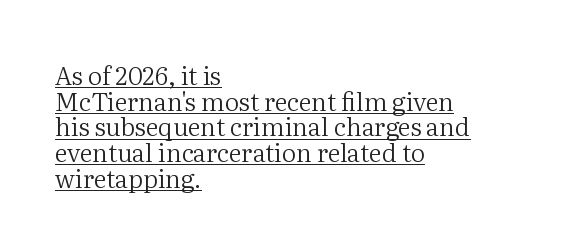
Q: Is the text bold? A: No.
Q: Is the text italic (slanted)? A: No, it is upright.
Q: Is the text underlined? A: Yes.
Q: How is the paragraph aligned? A: Left-aligned.
Q: Is the spacing between letters normal or unusually wide? A: Normal.
Q: Is the spacing between lines tight, normal or loose? A: Tight.
